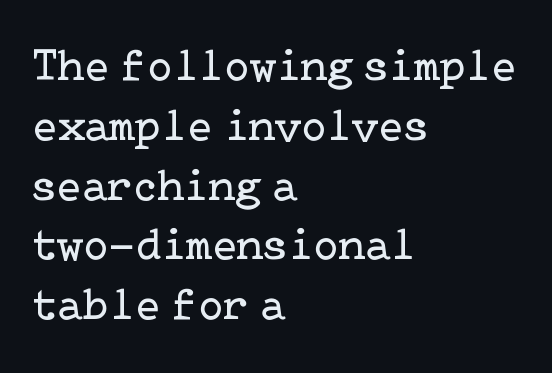
Nothing unusual about the tracking: characters are spaced as the font intends. Line spacing here is normal. Characters remain perfectly vertical along every line. Only glyphs here, with clear space below each row. The type family on display is of the serif kind.
